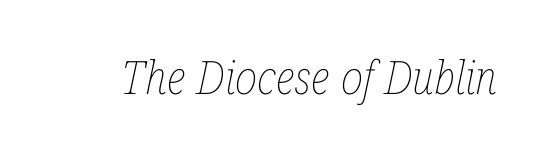
The image shows 46 px thin, condensed type, italic (leaning right); set normal letter spacing, not underlined; low stroke contrast and a medium x-height.
